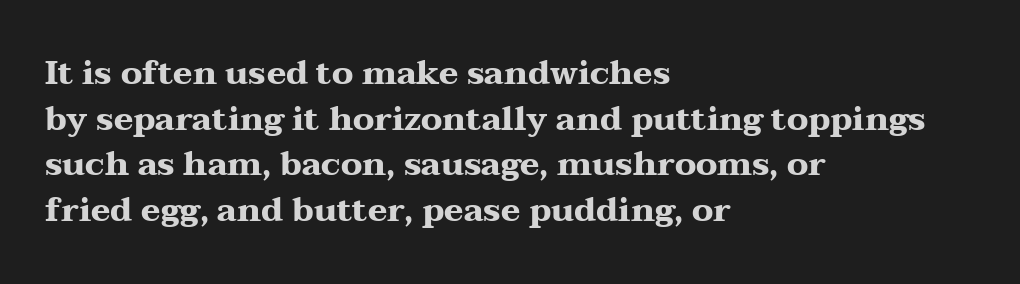
The image shows 33 px heavy, wide serif type, upright; set left-aligned, normal line spacing (1.38x), normal letter spacing, not underlined; medium stroke contrast and a medium x-height.
